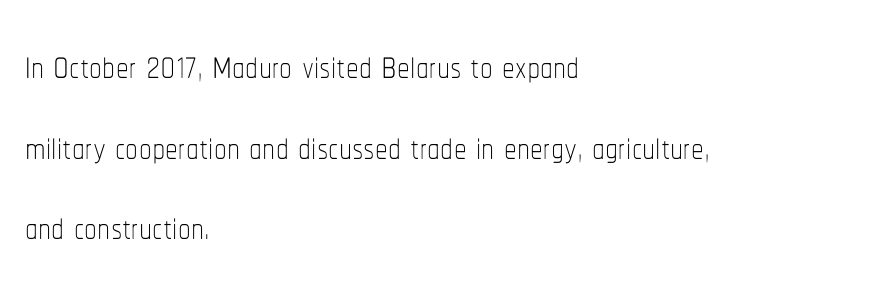
Letter spacing: default. Vertically, the passage feels balanced, rows spaced as you'd expect. Typeset ragged right — the left edge is the straight one. Posture: straight, roman, zero tilt. Unbolded letterforms with no extra heft. This sample has the flowing, uneven cadence of proportional lettering.
